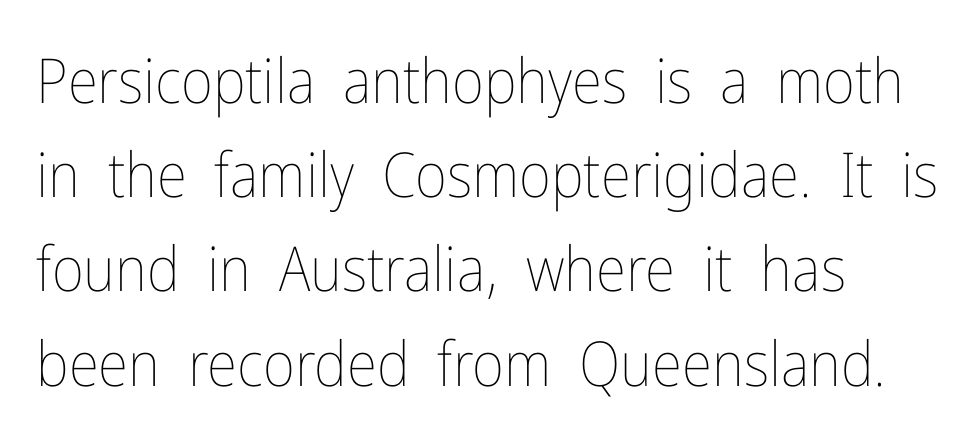
{"italic": "no", "bold": "no", "weight": "thin", "width": "condensed", "stroke_contrast": "low", "x_height": "medium", "monospaced": "no", "underline": "no", "align": "left", "line_spacing": "normal", "line_spacing_ratio": 1.52, "letter_spacing": "normal", "letter_spacing_em": 0.0, "glyph_px": 62}
